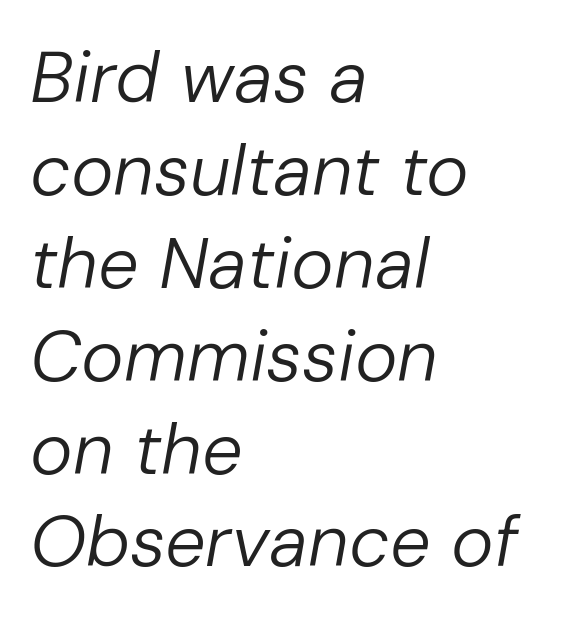
The image shows 72 px regular-weight type, italic (leaning right); set left-aligned, normal line spacing (1.29x), normal letter spacing, not underlined; low stroke contrast and a medium x-height.
